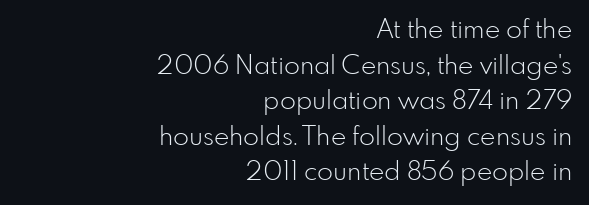
Q: Is the text bold? A: No.
Q: Is the text italic (slanted)? A: No, it is upright.
Q: Is the text underlined? A: No.
Q: How is the paragraph aligned? A: Right-aligned.
Q: Is the spacing between letters normal or unusually wide? A: Normal.
Q: Is the spacing between lines tight, normal or loose? A: Normal.
